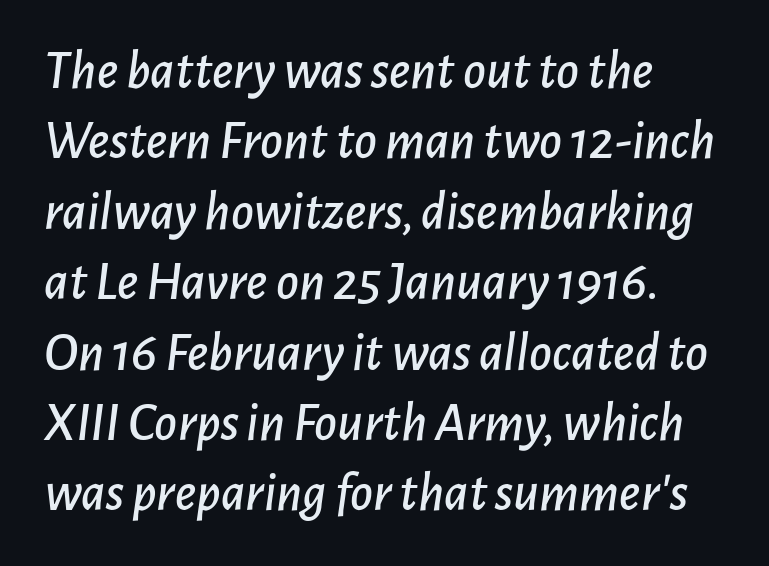
Yep, that's italic — everything's leaning. Honestly, there is no underline to notice here at all. Is there much room between lines? A standard amount, neither cramped nor airy. A typesetter would call this proportional, since set widths differ per character. These lines stack with their left ends in a neat column. The horizontal fit of the characters is conventional and even.
